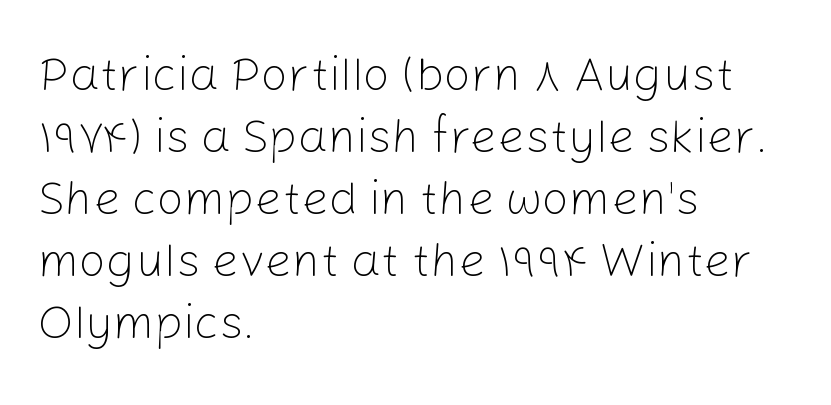
The image shows 48 px light sans-serif type, upright; set left-aligned, normal line spacing (1.29x), normal letter spacing, not underlined; low stroke contrast and a medium x-height.
